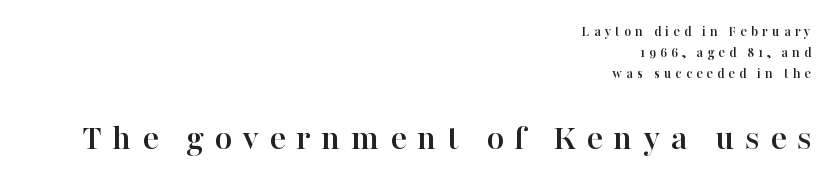
In terms of leading, this rendering sits right in the middle. Compared with a flush-left layout, this one pins lines to the opposite, right side. The specimen reads as upright at a glance. Scale increases going downward across the two blocks. Each letter keeps its own natural width here, so spacing adapts to shape. This rendering widens character spacing well past its baseline value.
